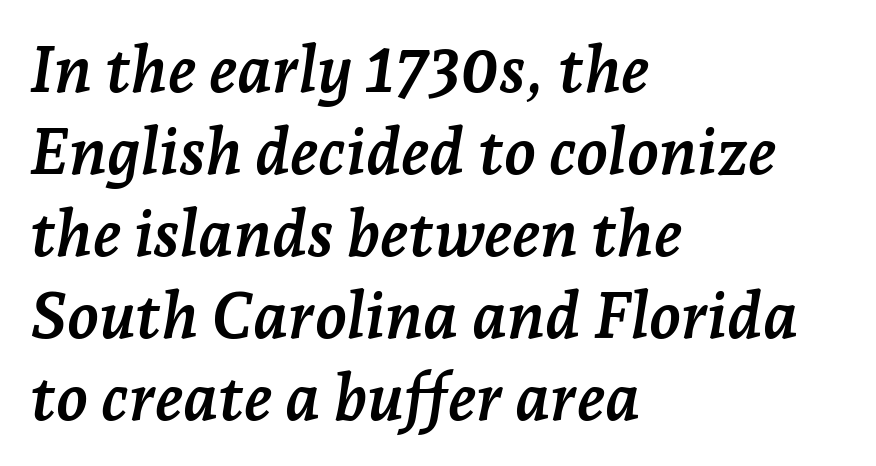
The image shows 65 px semibold serif type, italic (leaning right); set left-aligned, normal line spacing (1.26x), normal letter spacing, not underlined; low stroke contrast and a medium x-height.
